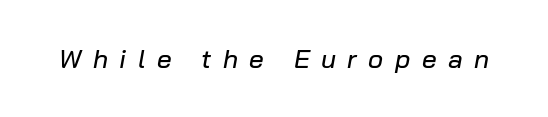
{"italic": "yes", "lean": "right", "slant_degrees": 10, "underline": "no", "letter_spacing": "wide", "letter_spacing_em": 0.44, "glyph_px": 26}
